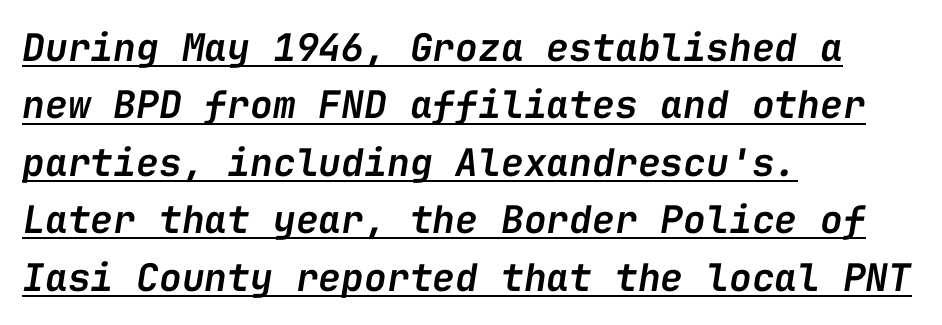
The image shows 38 px semibold type, italic (leaning right), monospaced; set left-aligned, normal line spacing (1.51x), normal letter spacing, underlined; low stroke contrast and a medium x-height.
